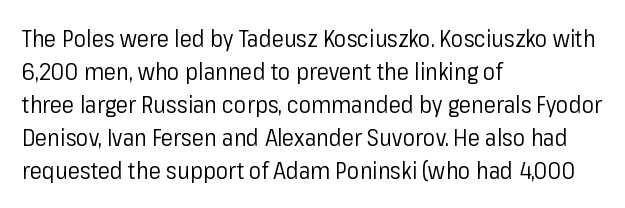
Honestly, the row spacing looks completely unremarkable. Caption: face not bold, strokes unweighted. Posture: vertical. This rendering features lettering with no underline. The setting favours the left margin, as ordinary paragraphs usually do.
